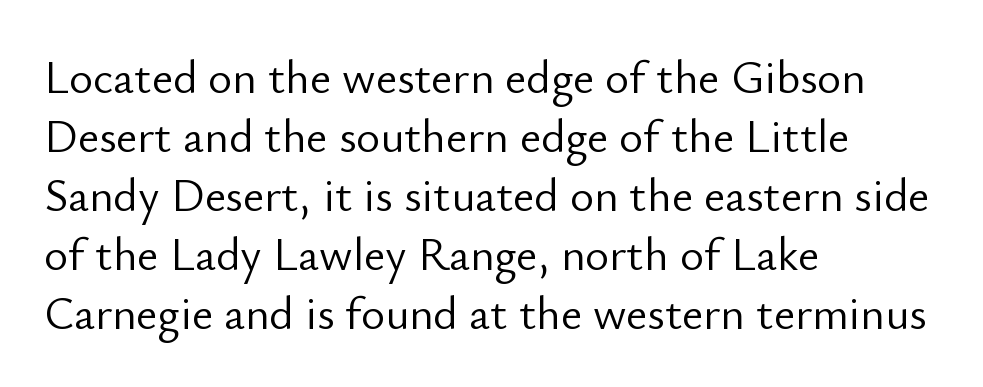
{"serif": "no", "italic": "no", "bold": "no", "weight": "light", "width": "normal", "stroke_contrast": "low", "x_height": "small", "monospaced": "no", "underline": "no", "align": "left", "line_spacing": "normal", "line_spacing_ratio": 1.28, "letter_spacing": "normal", "letter_spacing_em": 0.0, "glyph_px": 46}
